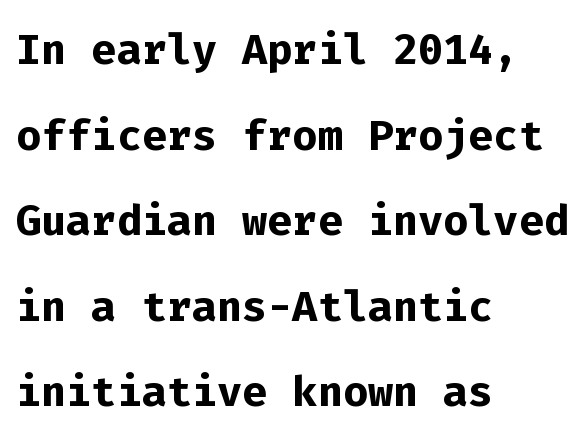
{"serif": "no", "italic": "no", "bold": "yes", "weight": "semibold", "width": "normal", "stroke_contrast": "low", "x_height": "medium", "monospaced": "yes", "underline": "no", "align": "left", "line_spacing": "normal", "line_spacing_ratio": 1.45, "letter_spacing": "normal", "letter_spacing_em": 0.0, "glyph_px": 59}
